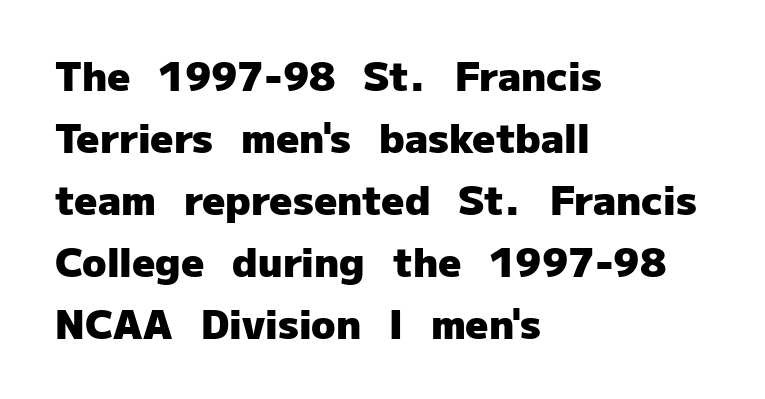
Q: Is the text bold? A: Yes.
Q: Is the text italic (slanted)? A: No, it is upright.
Q: Is the typeface a serif or a sans-serif typeface? A: Sans-serif.
Q: Is the text underlined? A: No.
Q: How is the paragraph aligned? A: Left-aligned.
Q: Is the spacing between letters normal or unusually wide? A: Normal.
Q: Is the spacing between lines tight, normal or loose? A: Normal.
Q: Width (condensed, normal, or wide)? A: Normal.
Q: Stroke contrast? A: Low.
Q: x-height? A: Medium.
Q: Monospaced? A: No.
